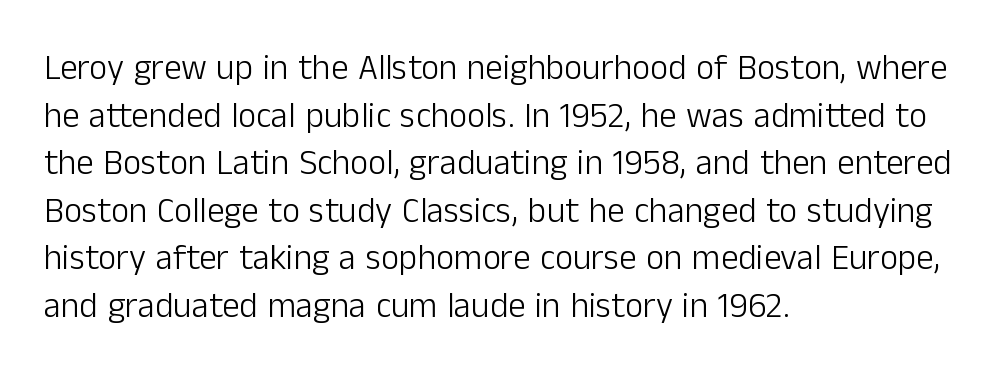
The lines in this sample share a left origin and differ only in where they stop. The area under the type is left untouched. Nope, not italic — everything's standing straight. The cut favours lightness, reaching ordinary text weight at its darkest.
